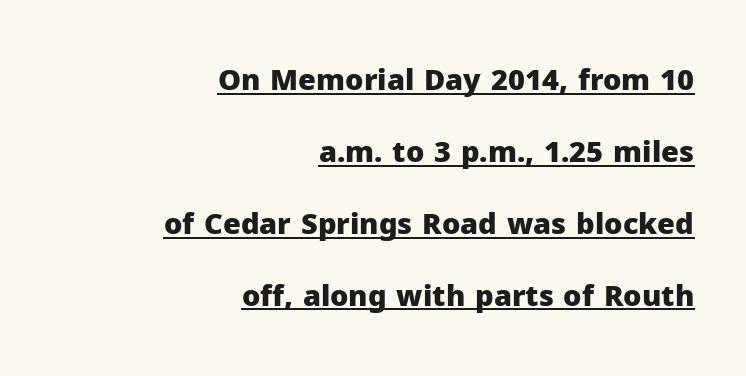
The image shows 29 px heavy sans-serif type, upright; set right-aligned, loose line spacing (2.48x), normal letter spacing, underlined; low stroke contrast and a medium x-height.
